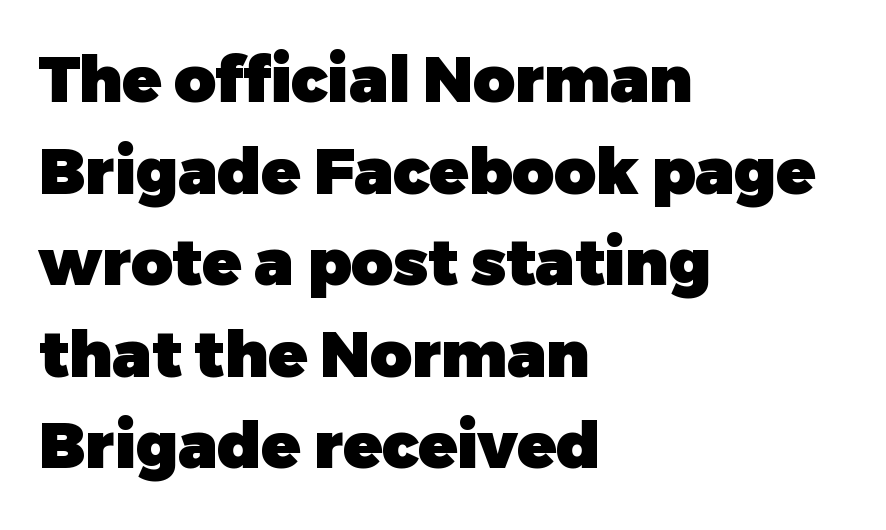
Q: Is the text bold? A: Yes.
Q: Is the text italic (slanted)? A: No, it is upright.
Q: Is the typeface a serif or a sans-serif typeface? A: Sans-serif.
Q: Is the text underlined? A: No.
Q: How is the paragraph aligned? A: Left-aligned.
Q: Is the spacing between letters normal or unusually wide? A: Normal.
Q: Is the spacing between lines tight, normal or loose? A: Normal.
Q: Width (condensed, normal, or wide)? A: Normal.
Q: Stroke contrast? A: Low.
Q: x-height? A: Medium.
Q: Monospaced? A: No.
